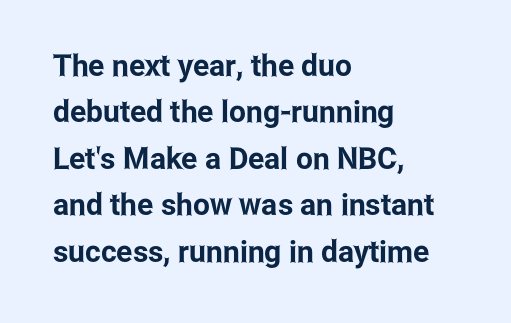
Q: Is the text italic (slanted)? A: No, it is upright.
Q: Is the typeface a serif or a sans-serif typeface? A: Sans-serif.
Q: Is the text underlined? A: No.
Q: How is the paragraph aligned? A: Left-aligned.
Q: Is the spacing between letters normal or unusually wide? A: Normal.
Q: Is the spacing between lines tight, normal or loose? A: Normal.
Q: Width (condensed, normal, or wide)? A: Condensed.
Q: Stroke contrast? A: Low.
Q: x-height? A: Medium.
Q: Monospaced? A: No.
